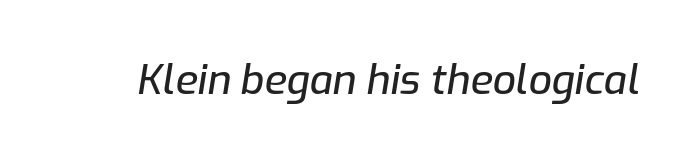
The gaps between neighbouring characters are ordinary and unremarkable. It's the slanting kind of type. The space beneath each line is pristine and unruled. Looks like regular typesetting: each glyph gets only the width it needs.
